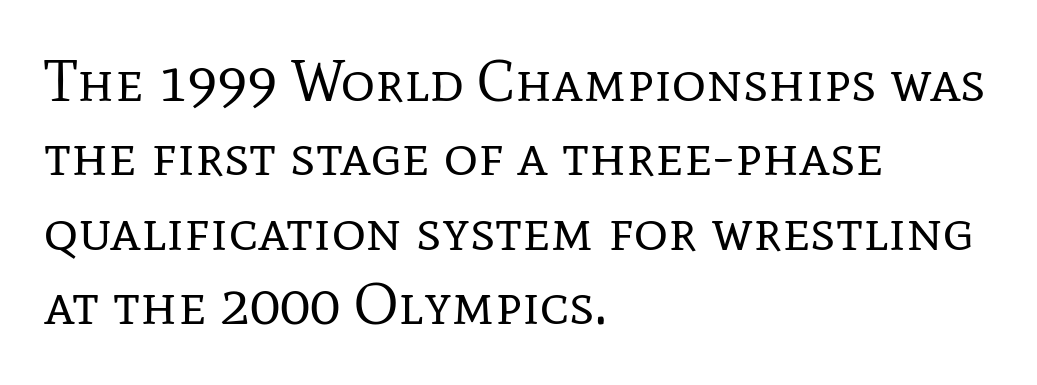
Anything drawn beneath the words? Only blank space. Is the letter spacing exaggerated? No — it looks like the ordinary default. Are there feet on the stems? There are — it's a serif. Heaviness? Minimal to ordinary, like unemphasized prose.
